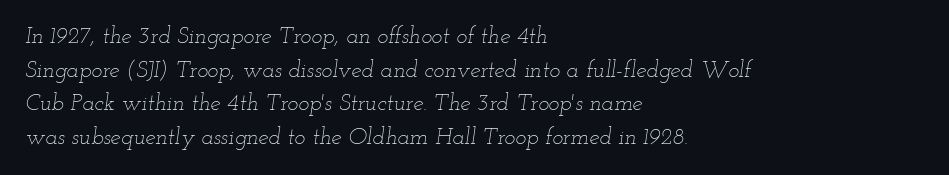
Has an underline been added? It has not. Does the leading feel generous? No, just average. The gaps between neighbouring characters are ordinary and unremarkable. Caption: multi-line text, flush left, ragged right.
